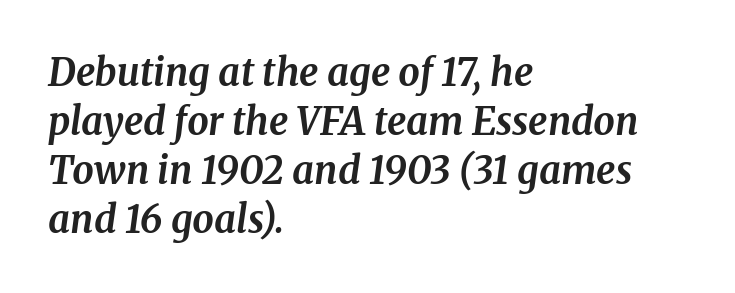
Caption: standard tracking, unaltered. Strong, thick strokes mark this as bold type. The paragraph shown leans on its left margin. The area under the type is left untouched. Spacing verdict: proportional, widths tailored to each character. The rendering uses a moderate line-height, typical for paragraphs.
